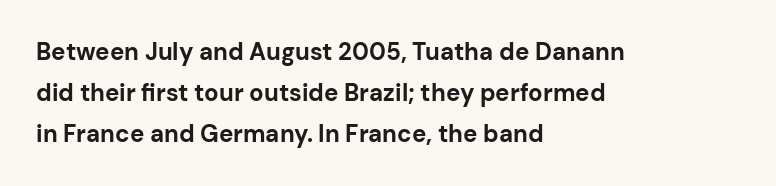
The image shows 24 px bold type, upright; set left-aligned, normal line spacing (1.7x), normal letter spacing, not underlined.
